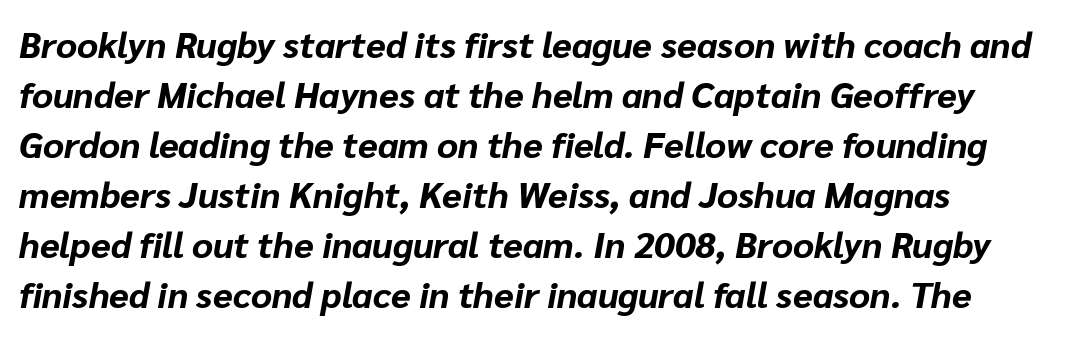
{"italic": "yes", "lean": "right", "slant_degrees": 10, "bold": "yes", "weight": "bold", "width": "normal", "stroke_contrast": "low", "x_height": "medium", "monospaced": "no", "underline": "no", "align": "left", "line_spacing": "normal", "line_spacing_ratio": 1.39, "letter_spacing": "normal", "letter_spacing_em": 0.0, "glyph_px": 36}
